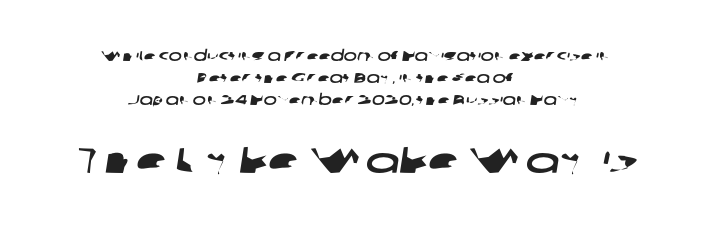
The image shows 36 px wide sans-serif type; set centered, normal line spacing (1.57x), normal letter spacing, not underlined; the second (bottom) block is 2.57x larger; low stroke contrast and a medium x-height.
